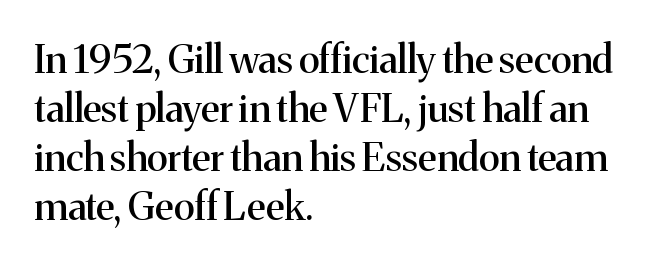
You could not count columns in this text — the font is proportionally spaced. Compared with typical paragraphs, the rows here are spaced about the same. Does extra space separate the letters? No, they use regular spacing. This sample uses an upright cut, with every glyph sitting square on the baseline. Quick note: underline off.
